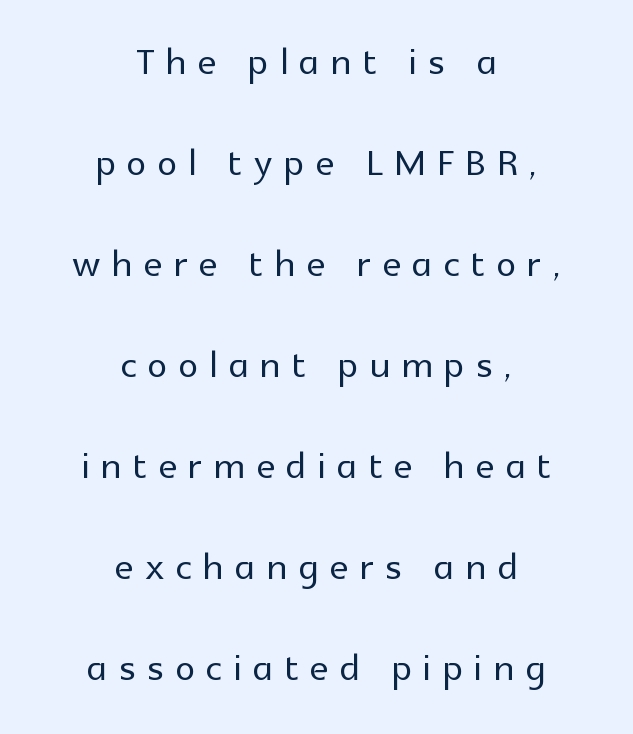
{"serif": "no", "italic": "no", "width": "normal", "x_height": "medium", "monospaced": "no", "underline": "no", "align": "center", "line_spacing": "loose", "line_spacing_ratio": 2.02, "letter_spacing": "wide", "letter_spacing_em": 0.23, "glyph_px": 50}
